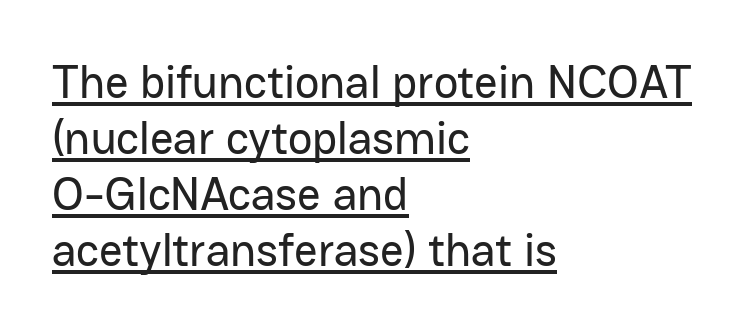
Q: Is the text italic (slanted)? A: No, it is upright.
Q: Is the typeface a serif or a sans-serif typeface? A: Sans-serif.
Q: Is the text underlined? A: Yes.
Q: How is the paragraph aligned? A: Left-aligned.
Q: Is the spacing between letters normal or unusually wide? A: Normal.
Q: Width (condensed, normal, or wide)? A: Normal.
Q: Stroke contrast? A: Low.
Q: x-height? A: Medium.
Q: Monospaced? A: No.
